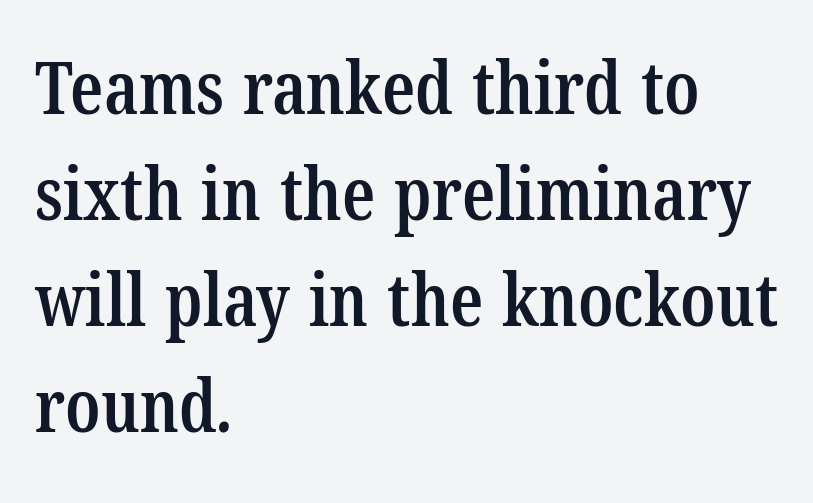
What's the leading like? Ordinary, nothing unusual. Honestly, there is no underline to notice here at all. The letterforms sit shoulder to shoulder at normal distance. Note the varied advance widths — an 'i' is clearly narrower than an 'm'. The rendering shows small feet on the letterforms — a serif design.
